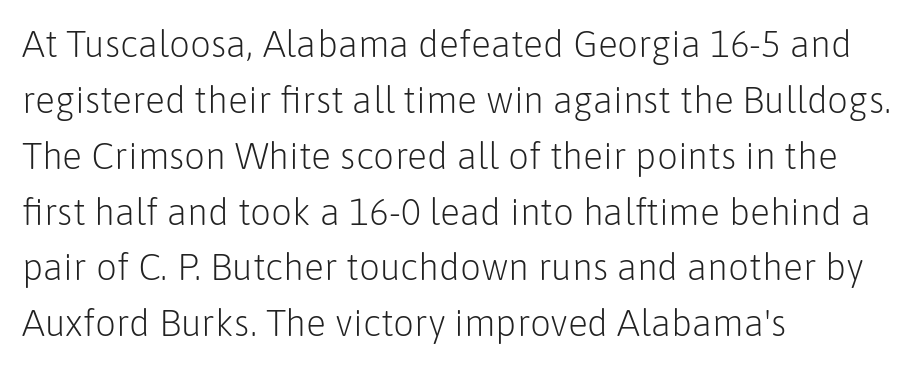
{"serif": "no", "italic": "no", "bold": "no", "weight": "light", "width": "normal", "stroke_contrast": "low", "x_height": "medium", "monospaced": "no", "underline": "no", "align": "left", "line_spacing": "normal", "line_spacing_ratio": 1.51, "letter_spacing": "normal", "letter_spacing_em": 0.0, "glyph_px": 37}
